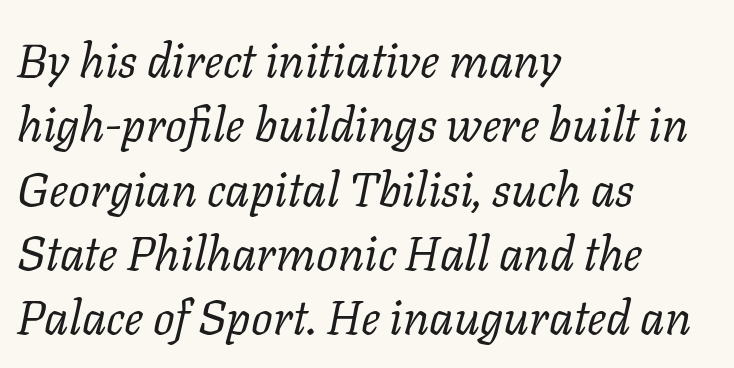
{"serif": "yes", "italic": "yes", "lean": "right", "slant_degrees": 11, "bold": "no", "weight": "regular", "width": "normal", "stroke_contrast": "low", "x_height": "medium", "monospaced": "no", "underline": "no", "align": "left", "line_spacing": "normal", "line_spacing_ratio": 1.34, "letter_spacing": "normal", "letter_spacing_em": 0.0, "glyph_px": 48}
